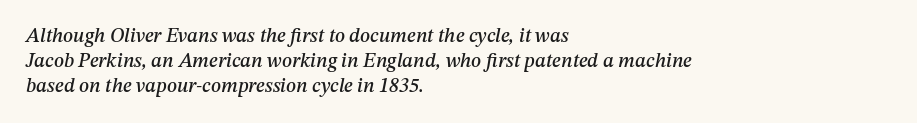
{"italic": "yes", "lean": "right", "slant_degrees": 12, "underline": "no", "align": "left", "line_spacing_ratio": 1.24, "letter_spacing": "normal", "letter_spacing_em": 0.0, "glyph_px": 20}
